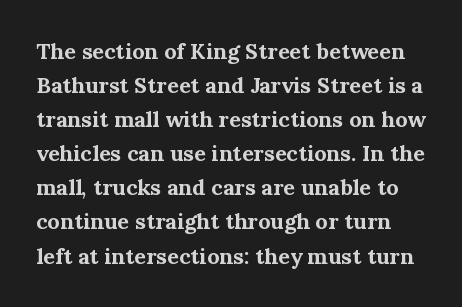
Q: Is the text bold? A: Yes.
Q: Is the text italic (slanted)? A: No, it is upright.
Q: Is the text underlined? A: No.
Q: Is the spacing between letters normal or unusually wide? A: Normal.
Q: Is the spacing between lines tight, normal or loose? A: Normal.
